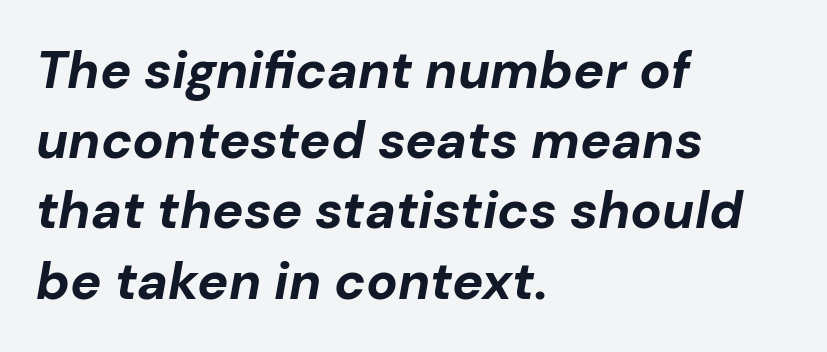
The image shows 52 px bold type, italic (leaning right); set left-aligned, normal line spacing (1.35x), normal letter spacing, not underlined; low stroke contrast and a medium x-height.
